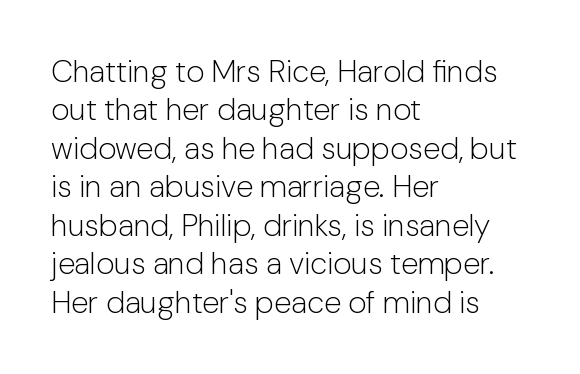
Leftover space on each line is placed entirely after the last word. The letterforms sit at book weight or below. You can tell it's not italic because the verticals are truly vertical. The glyphs are unaccompanied by any horizontal stroke below them. Regarding serifs, this sample does without them.
